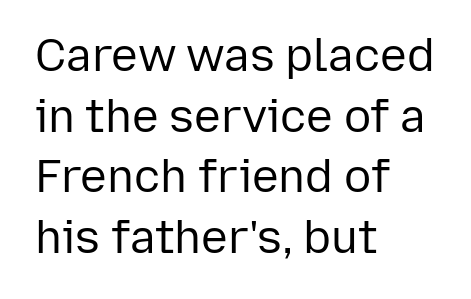
{"serif": "no", "italic": "no", "bold": "no", "weight": "regular", "width": "normal", "stroke_contrast": "low", "x_height": "medium", "monospaced": "no", "underline": "no", "align": "left", "line_spacing": "normal", "line_spacing_ratio": 1.35, "letter_spacing": "normal", "letter_spacing_em": 0.0, "glyph_px": 45}
